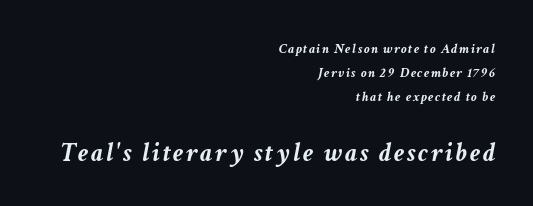
Q: Is the text bold? A: Yes.
Q: Is the text italic (slanted)? A: Yes, it leans right by about 11 degrees.
Q: Is the text underlined? A: No.
Q: How is the paragraph aligned? A: Right-aligned.
Q: Which block of text is set in a larger size, the first (top) or the second (bottom)? A: The second (bottom) one.
